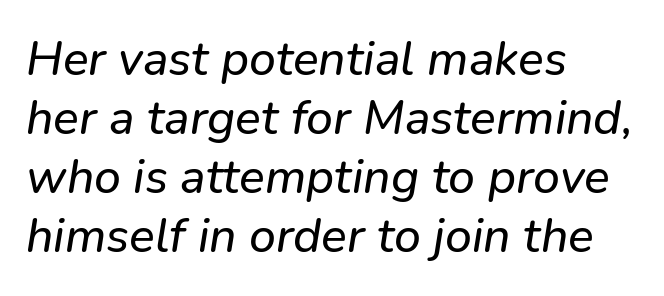
The image shows 48 px sans-serif type; set left-aligned, line spacing 1.23x, normal letter spacing, not underlined; low stroke contrast and a medium x-height.
